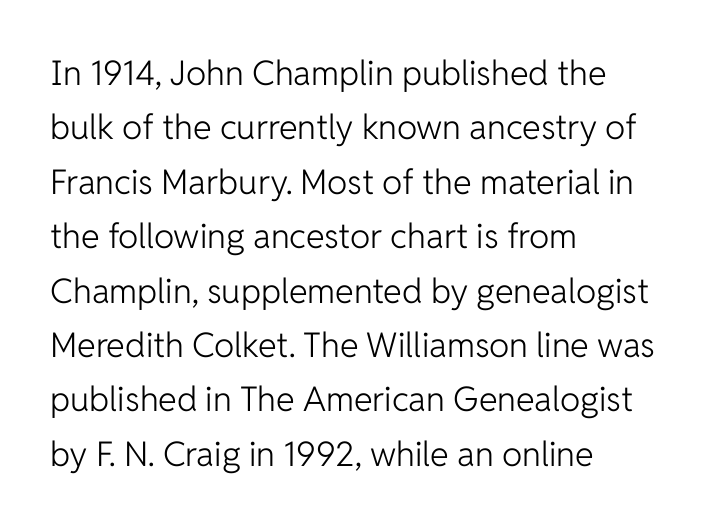
{"serif": "no", "italic": "no", "bold": "no", "weight": "light", "width": "normal", "stroke_contrast": "low", "x_height": "medium", "monospaced": "no", "underline": "no", "align": "left", "line_spacing": "normal", "line_spacing_ratio": 1.6, "letter_spacing": "normal", "letter_spacing_em": 0.0, "glyph_px": 34}
